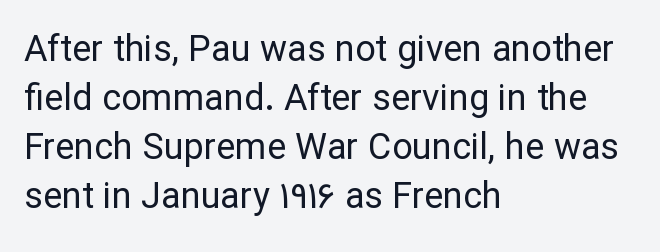
{"serif": "no", "italic": "no", "bold": "no", "weight": "regular", "width": "normal", "stroke_contrast": "low", "x_height": "medium", "monospaced": "no", "underline": "no", "align": "left", "line_spacing": "normal", "line_spacing_ratio": 1.36, "letter_spacing": "normal", "letter_spacing_em": 0.0, "glyph_px": 36}
